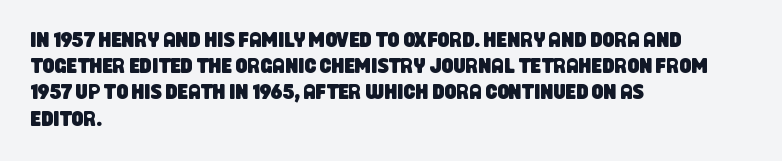
Q: Is the text underlined? A: No.
Q: How is the paragraph aligned? A: Left-aligned.
Q: Is the spacing between letters normal or unusually wide? A: Normal.
Q: Is the spacing between lines tight, normal or loose? A: Normal.
